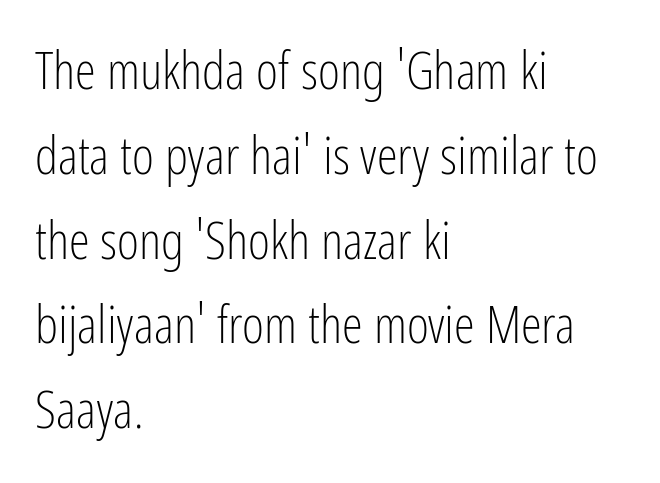
The paragraph shown leans on its left margin. Vertical spacing — default. The characters are drawn with everyday or finer stroke widths. Grotesque or geometric, the face here clearly has no serifs. The passage shown is typed in a proportional face where columns would drift. The lettering holds an erect, upright posture throughout.
